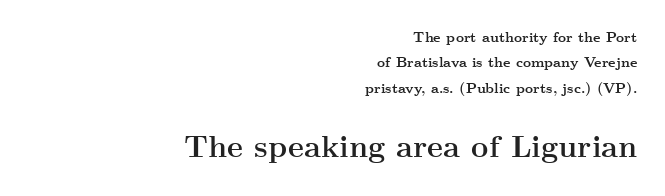
Q: Is the text bold? A: Yes.
Q: Is the text italic (slanted)? A: No, it is upright.
Q: Is the typeface a serif or a sans-serif typeface? A: Serif.
Q: Is the text underlined? A: No.
Q: How is the paragraph aligned? A: Right-aligned.
Q: Is the spacing between letters normal or unusually wide? A: Normal.
Q: Which block of text is set in a larger size, the first (top) or the second (bottom)? A: The second (bottom) one.
Q: Width (condensed, normal, or wide)? A: Wide.
Q: Stroke contrast? A: Medium.
Q: x-height? A: Small.
Q: Monospaced? A: No.
